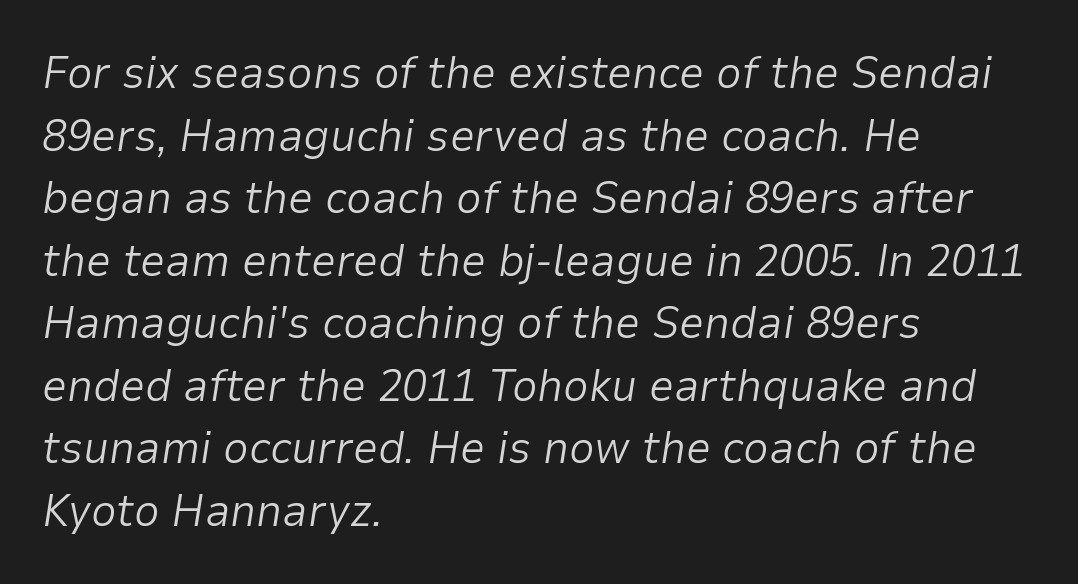
Q: Is the text bold? A: No.
Q: Is the text italic (slanted)? A: Yes, it leans right by about 9 degrees.
Q: Is the text underlined? A: No.
Q: How is the paragraph aligned? A: Left-aligned.
Q: Is the spacing between letters normal or unusually wide? A: Normal.
Q: Is the spacing between lines tight, normal or loose? A: Normal.
Q: Width (condensed, normal, or wide)? A: Normal.
Q: Stroke contrast? A: Low.
Q: x-height? A: Medium.
Q: Monospaced? A: No.
